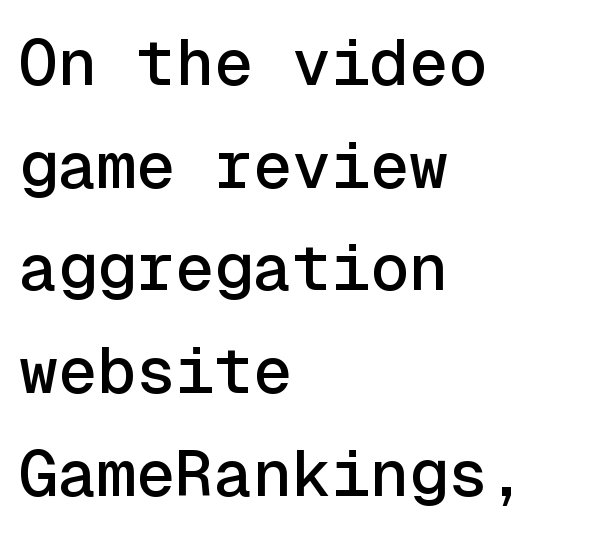
The image shows 65 px sans-serif type, upright, monospaced; set left-aligned, normal line spacing (1.58x), normal letter spacing, not underlined; a medium x-height.
